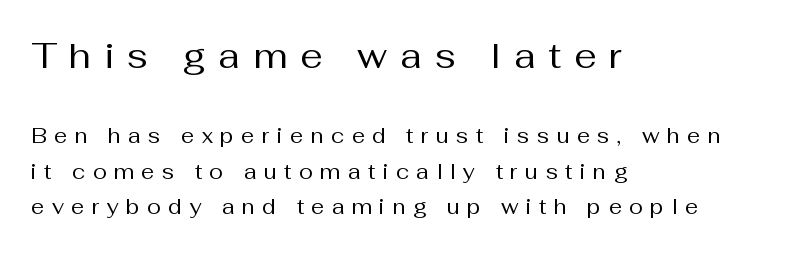
Q: Is the text bold? A: No.
Q: Is the text italic (slanted)? A: No, it is upright.
Q: Is the typeface a serif or a sans-serif typeface? A: Sans-serif.
Q: Is the text underlined? A: No.
Q: How is the paragraph aligned? A: Left-aligned.
Q: Is the spacing between letters normal or unusually wide? A: Unusually wide.
Q: Is the spacing between lines tight, normal or loose? A: Normal.
Q: Which block of text is set in a larger size, the first (top) or the second (bottom)? A: The first (top) one.
Q: Width (condensed, normal, or wide)? A: Normal.
Q: Stroke contrast? A: Medium.
Q: x-height? A: Medium.
Q: Monospaced? A: No.
